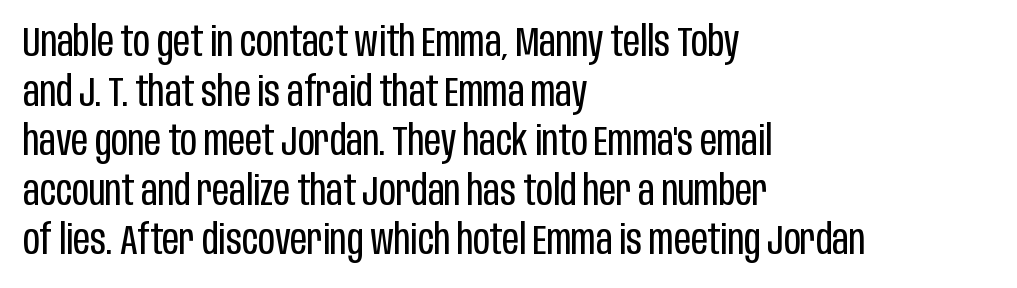
{"serif": "no", "italic": "no", "bold": "no", "weight": "regular", "width": "condensed", "stroke_contrast": "low", "x_height": "large", "monospaced": "no", "underline": "no", "align": "left", "line_spacing_ratio": 1.21, "letter_spacing": "normal", "letter_spacing_em": 0.0, "glyph_px": 41}
